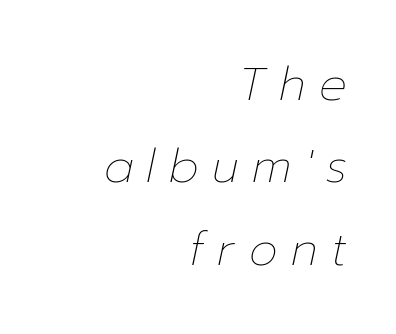
A typesetter would call this heavily tracked-out type. No letter is thick-stroked: the sample isn't bold. Compared with a flush-left layout, this one pins lines to the opposite, right side. When letters slant like this, we call the style italic.
